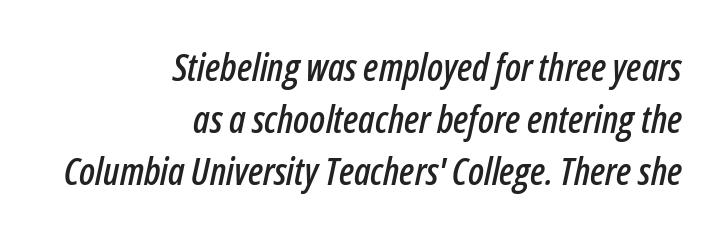
Q: Is the text italic (slanted)? A: Yes, it leans right by about 12 degrees.
Q: Is the text underlined? A: No.
Q: How is the paragraph aligned? A: Right-aligned.
Q: Is the spacing between letters normal or unusually wide? A: Normal.
Q: Is the spacing between lines tight, normal or loose? A: Normal.
Q: Width (condensed, normal, or wide)? A: Condensed.
Q: Stroke contrast? A: Low.
Q: x-height? A: Medium.
Q: Monospaced? A: No.
